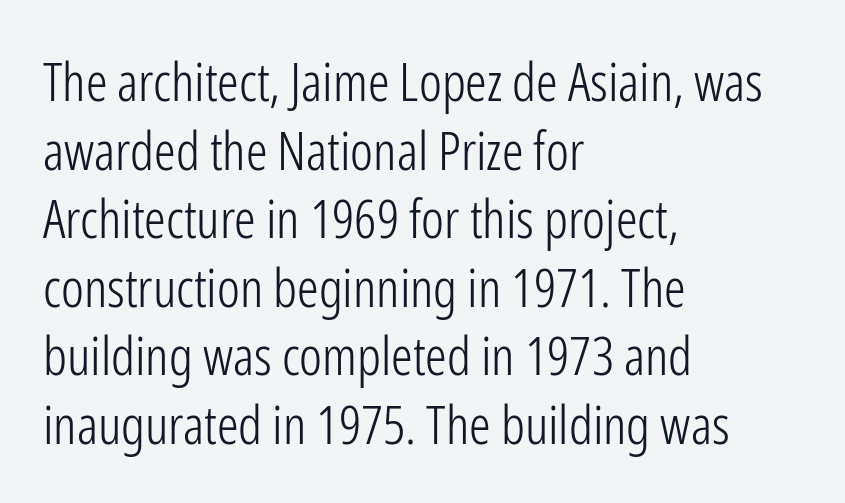
Q: Is the text bold? A: No.
Q: Is the text italic (slanted)? A: No, it is upright.
Q: Is the typeface a serif or a sans-serif typeface? A: Sans-serif.
Q: Is the text underlined? A: No.
Q: How is the paragraph aligned? A: Left-aligned.
Q: Is the spacing between letters normal or unusually wide? A: Normal.
Q: Is the spacing between lines tight, normal or loose? A: Normal.
Q: Width (condensed, normal, or wide)? A: Condensed.
Q: Stroke contrast? A: Low.
Q: x-height? A: Medium.
Q: Monospaced? A: No.
